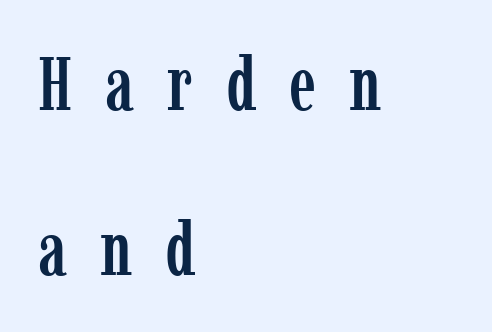
Q: Is the text italic (slanted)? A: No, it is upright.
Q: Is the typeface a serif or a sans-serif typeface? A: Serif.
Q: Is the text underlined? A: No.
Q: How is the paragraph aligned? A: Left-aligned.
Q: Is the spacing between letters normal or unusually wide? A: Unusually wide.
Q: Is the spacing between lines tight, normal or loose? A: Loose.
Q: Width (condensed, normal, or wide)? A: Condensed.
Q: Stroke contrast? A: Low.
Q: x-height? A: Medium.
Q: Monospaced? A: No.
